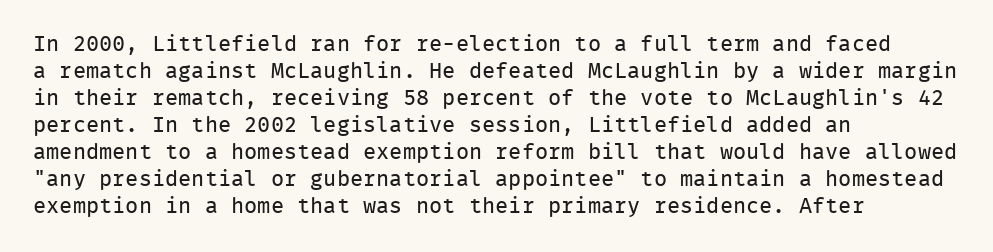
{"italic": "no", "bold": "no", "underline": "no", "align": "left", "line_spacing_ratio": 1.23, "letter_spacing": "normal", "letter_spacing_em": 0.0, "glyph_px": 22}
